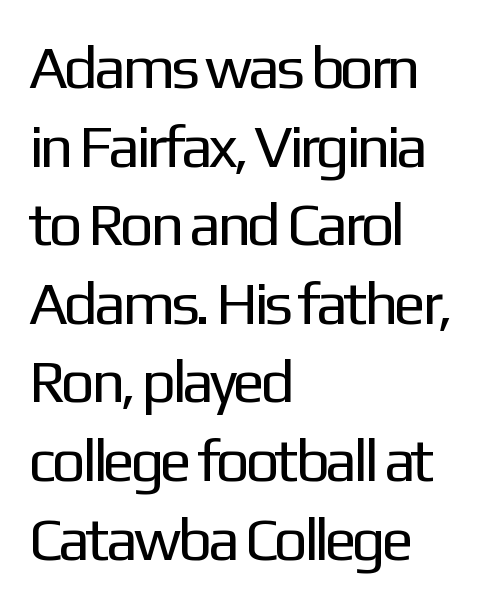
{"serif": "no", "italic": "no", "bold": "no", "weight": "regular", "width": "normal", "stroke_contrast": "low", "x_height": "medium", "monospaced": "no", "underline": "no", "align": "left", "line_spacing": "normal", "line_spacing_ratio": 1.31, "letter_spacing": "normal", "letter_spacing_em": 0.0, "glyph_px": 60}
